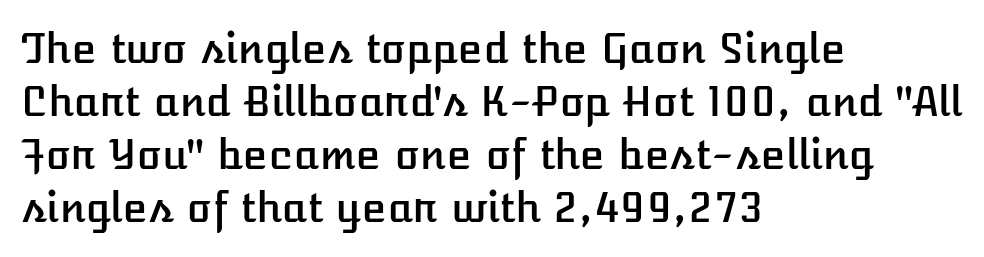
The image shows 41 px text type, upright; set left-aligned, normal line spacing (1.29x), normal letter spacing, not underlined; low stroke contrast and a medium x-height.
